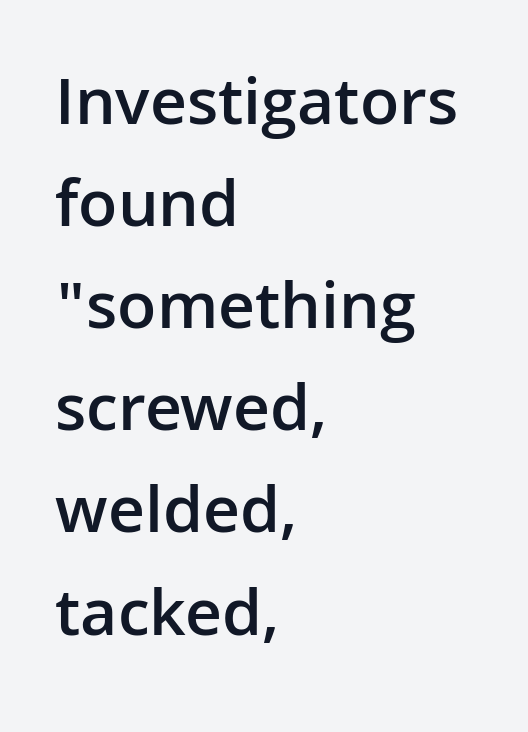
Q: Is the text bold? A: Semi-bold.
Q: Is the text italic (slanted)? A: No, it is upright.
Q: Is the typeface a serif or a sans-serif typeface? A: Sans-serif.
Q: Is the text underlined? A: No.
Q: How is the paragraph aligned? A: Left-aligned.
Q: Is the spacing between letters normal or unusually wide? A: Normal.
Q: Is the spacing between lines tight, normal or loose? A: Normal.
Q: Width (condensed, normal, or wide)? A: Normal.
Q: Stroke contrast? A: Low.
Q: x-height? A: Medium.
Q: Monospaced? A: No.
